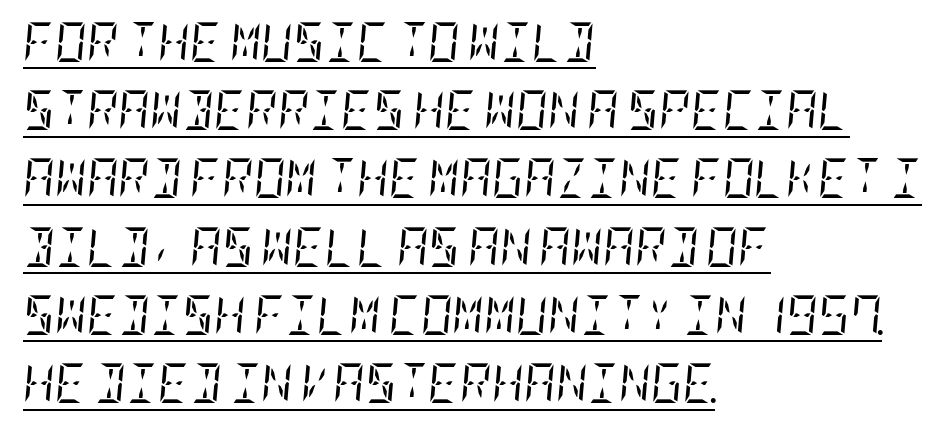
The image shows 39 px regular-weight, condensed serif type, italic (leaning right); set left-aligned, line spacing 1.75x, normal letter spacing, underlined; low stroke contrast and a large x-height.
